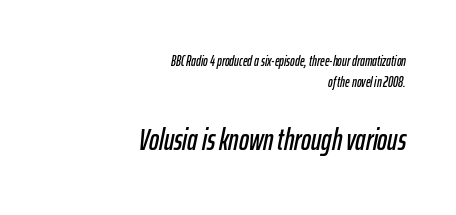
Q: Is the text italic (slanted)? A: Yes, it leans right by about 12 degrees.
Q: Is the text underlined? A: No.
Q: How is the paragraph aligned? A: Right-aligned.
Q: Is the spacing between letters normal or unusually wide? A: Normal.
Q: Is the spacing between lines tight, normal or loose? A: Normal.
Q: Which block of text is set in a larger size, the first (top) or the second (bottom)? A: The second (bottom) one.
Q: Width (condensed, normal, or wide)? A: Condensed.
Q: Stroke contrast? A: Low.
Q: x-height? A: Medium.
Q: Monospaced? A: No.
